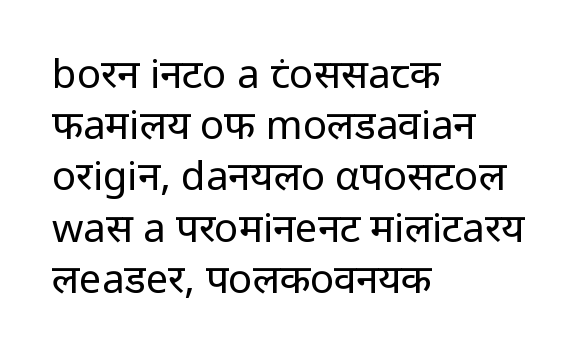
{"serif": "no", "italic": "no", "bold": "no", "weight": "regular", "width": "normal", "stroke_contrast": "low", "x_height": "medium", "monospaced": "no", "underline": "no", "align": "left", "line_spacing": "normal", "line_spacing_ratio": 1.28, "letter_spacing": "normal", "letter_spacing_em": 0.0, "glyph_px": 40}
